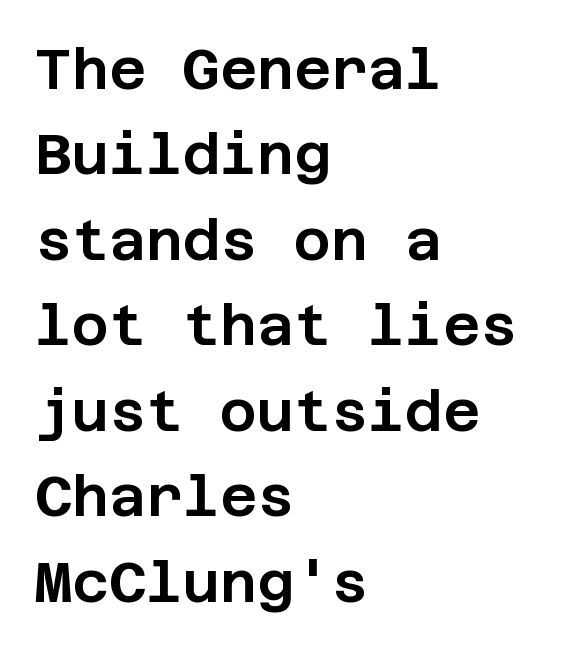
A typesetter would mark this as roman, not italic. Reading down the column, the eye jumps a familiar distance to each next line. I'd call this a sans setting — the letters go barefoot. Observe the ordinary spacing: letters are neighbours, not strangers. Rule under the text: the space is simply empty. Compared with a centered layout, this one pins lines to the left instead.
